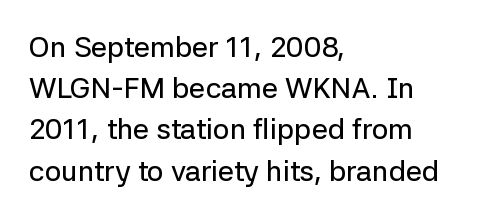
In terms of letterspacing, this is plain default setting. Each line starts at the same left margin while the right side varies. Nope, no serifs anywhere on these letters. The block of text has a typical density, with ordinary space between rows.
